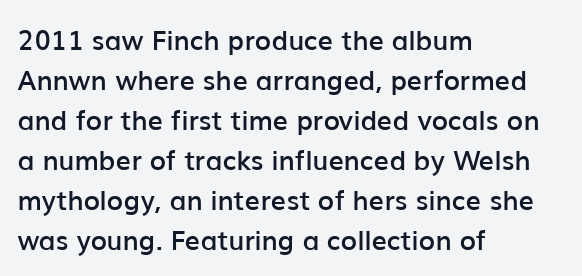
{"italic": "no", "bold": "semi", "underline": "no", "align": "left", "line_spacing": "normal", "line_spacing_ratio": 1.48, "letter_spacing": "normal", "letter_spacing_em": 0.0, "glyph_px": 27}
